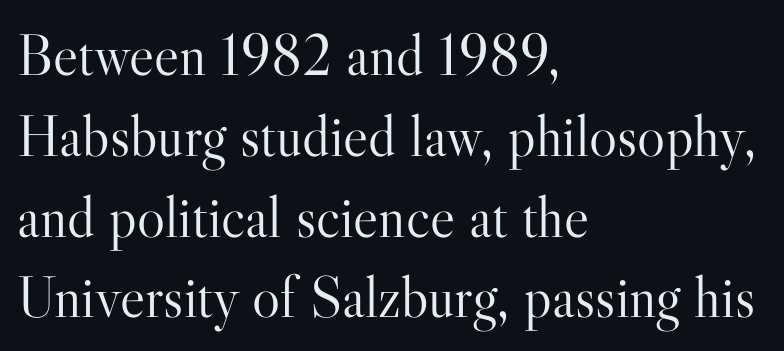
The image shows 59 px light serif type, upright; set left-aligned, normal line spacing (1.37x), normal letter spacing, not underlined; high stroke contrast and a small x-height.
